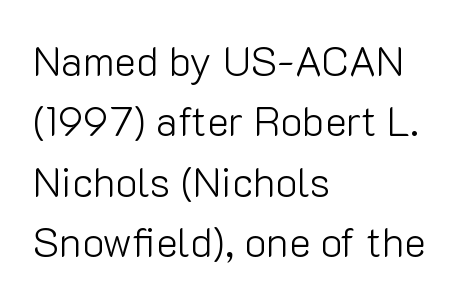
Q: Is the text bold? A: No.
Q: Is the text italic (slanted)? A: No, it is upright.
Q: Is the typeface a serif or a sans-serif typeface? A: Sans-serif.
Q: Is the text underlined? A: No.
Q: How is the paragraph aligned? A: Left-aligned.
Q: Is the spacing between letters normal or unusually wide? A: Normal.
Q: Is the spacing between lines tight, normal or loose? A: Normal.
Q: Width (condensed, normal, or wide)? A: Normal.
Q: Stroke contrast? A: Low.
Q: x-height? A: Medium.
Q: Monospaced? A: No.
